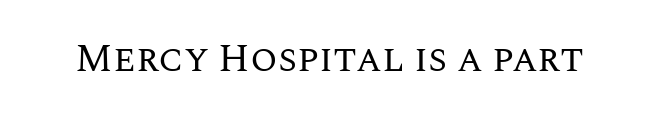
{"italic": "no", "bold": "no", "weight": "regular", "width": "normal", "stroke_contrast": "medium", "x_height": "large", "monospaced": "no", "underline": "no", "letter_spacing": "normal", "letter_spacing_em": 0.0, "glyph_px": 39}
